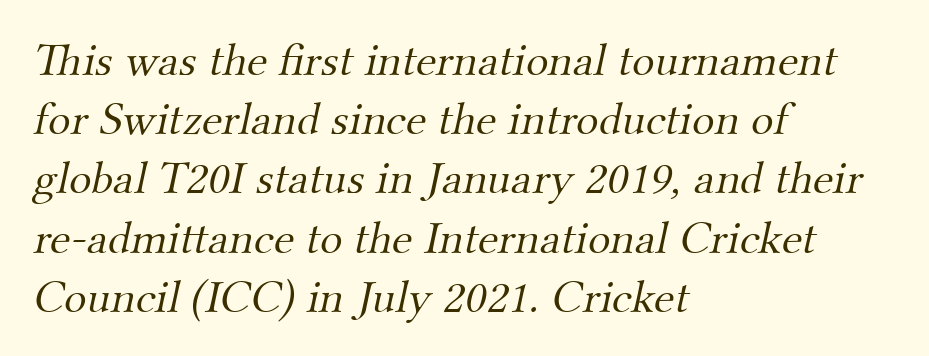
Q: Is the text bold? A: No.
Q: Is the typeface a serif or a sans-serif typeface? A: Serif.
Q: Is the text underlined? A: No.
Q: How is the paragraph aligned? A: Left-aligned.
Q: Is the spacing between letters normal or unusually wide? A: Normal.
Q: Is the spacing between lines tight, normal or loose? A: Normal.
Q: Width (condensed, normal, or wide)? A: Normal.
Q: Stroke contrast? A: Medium.
Q: x-height? A: Small.
Q: Monospaced? A: No.
